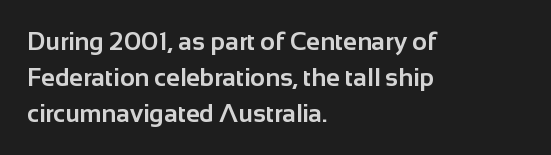
{"italic": "no", "bold": "yes", "underline": "no", "align": "left", "line_spacing": "normal", "line_spacing_ratio": 1.44, "letter_spacing": "normal", "letter_spacing_em": 0.0, "glyph_px": 25}
